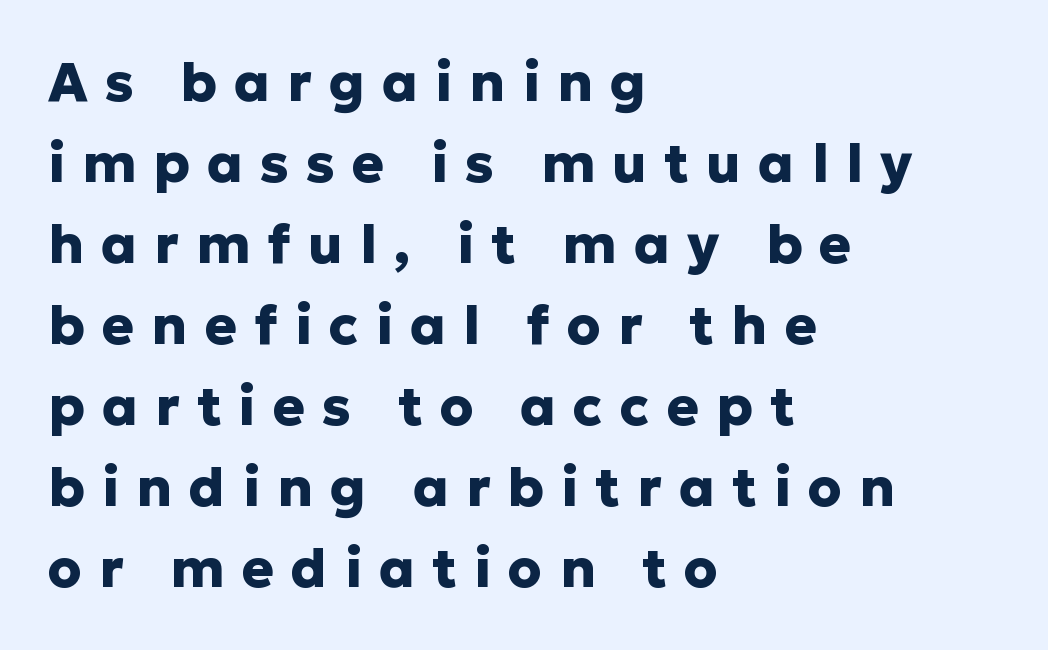
Q: Is the text bold? A: Yes.
Q: Is the text italic (slanted)? A: No, it is upright.
Q: Is the typeface a serif or a sans-serif typeface? A: Sans-serif.
Q: Is the text underlined? A: No.
Q: How is the paragraph aligned? A: Left-aligned.
Q: Is the spacing between letters normal or unusually wide? A: Unusually wide.
Q: Is the spacing between lines tight, normal or loose? A: Normal.
Q: Width (condensed, normal, or wide)? A: Normal.
Q: Stroke contrast? A: Low.
Q: x-height? A: Medium.
Q: Monospaced? A: No.
